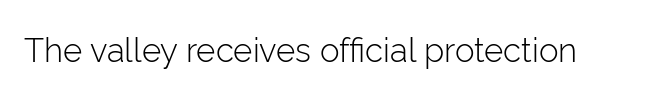
The glyphs in this specimen are sans serif. The cut favours lightness, reaching ordinary text weight at its darkest. Is this a fixed-width face? No — the glyphs have proportional, varying widths. Every stem runs plumb, perpendicular to the baseline. Rule under the text: the space is simply empty.
